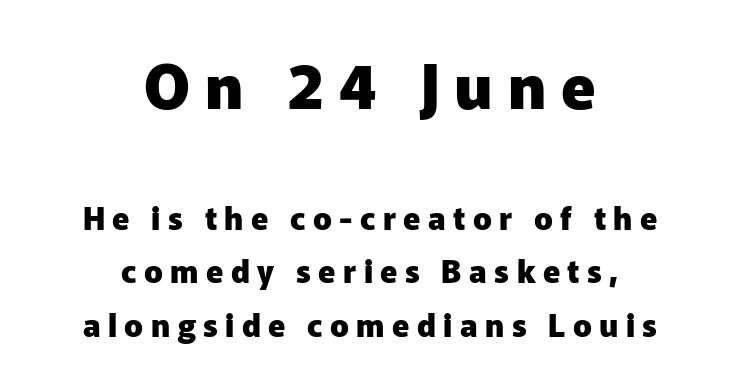
Inter-character spacing is expanded well beyond the font's built-in metrics. Does the type have serifs? No, each stem ends abruptly. Size contrast runs from large at the top to small at the bottom. You'd pick this weight for a headline — it's a proper bold. A typesetter would mark this as roman, not italic. This sample has the flowing, uneven cadence of proportional lettering.
